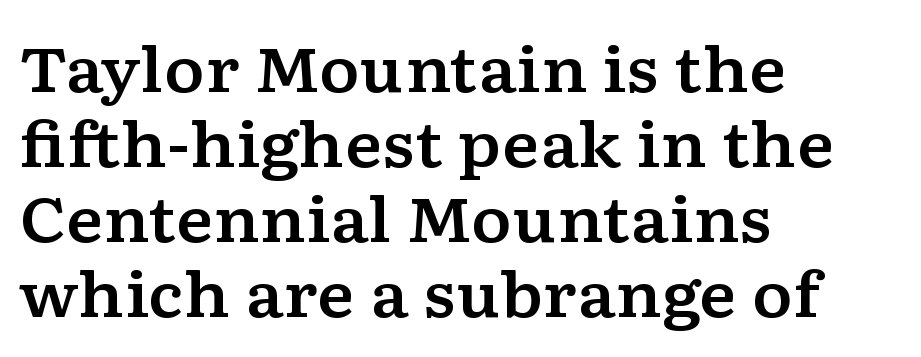
The image shows 62 px wide serif type, upright; set left-aligned, line spacing 1.21x, normal letter spacing, not underlined; low stroke contrast and a medium x-height.
